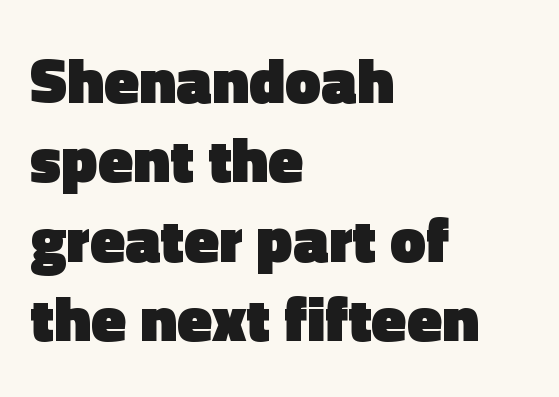
{"serif": "no", "italic": "no", "bold": "yes", "weight": "heavy", "width": "normal", "x_height": "medium", "monospaced": "no", "underline": "no", "align": "left", "line_spacing_ratio": 1.24, "letter_spacing": "normal", "letter_spacing_em": 0.0, "glyph_px": 64}
